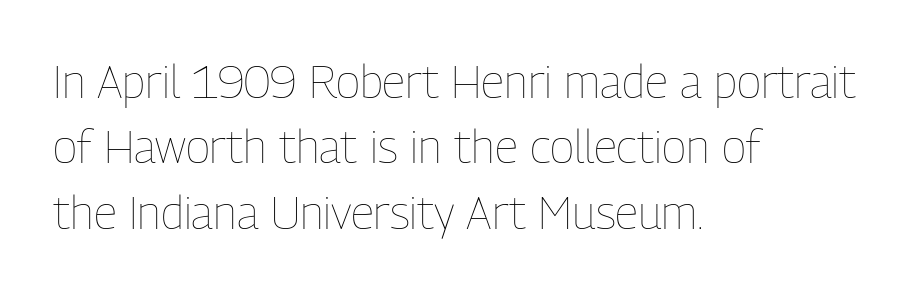
The image shows 46 px thin, condensed type, upright; set left-aligned, normal line spacing (1.42x), normal letter spacing, not underlined; low stroke contrast and a medium x-height.
